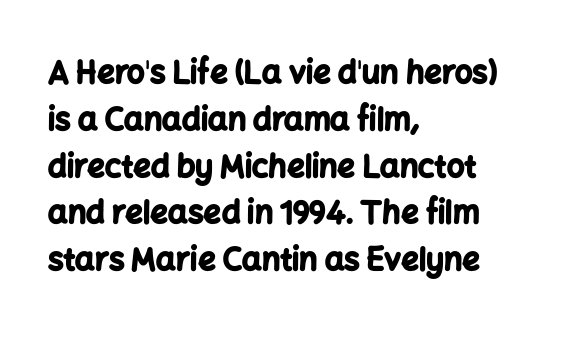
The characters look thick and weighty, a clear bold. Quick note: underline off. The text block is weighted toward the left margin, trailing off unevenly rightward. You can tell it's not italic because the verticals are truly vertical.
